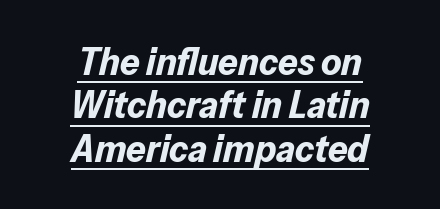
These lines were composed using italics. Baseline-to-baseline distance is barely more than the letter height. Varying glyph widths throughout — classic text-font behaviour. Alignment: centered.
